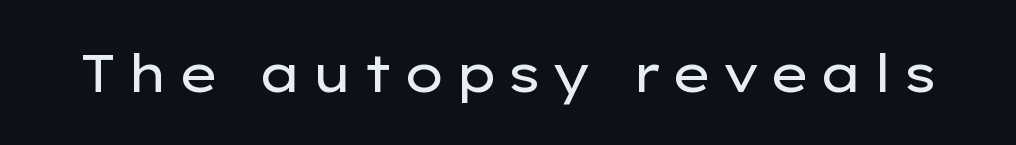
The image shows 52 px regular-weight, wide sans-serif type, upright; set not underlined; low stroke contrast and a medium x-height.
